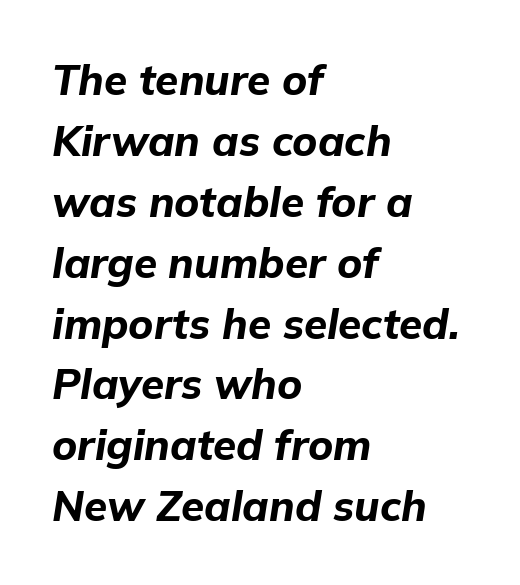
The gap between lines stays unmarked. The designer left line spacing at the default. Nothing unusual about the tracking: characters are spaced as the font intends. Typesetter's note: full bold, strokes at maximum text heaviness.
